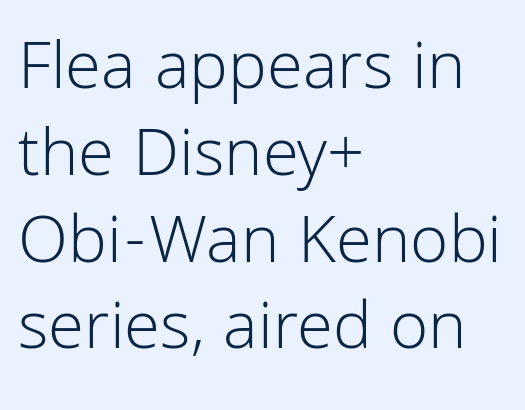
The image shows 70 px light sans-serif type, upright; set left-aligned, line spacing 1.24x, normal letter spacing, not underlined; low stroke contrast and a medium x-height.
